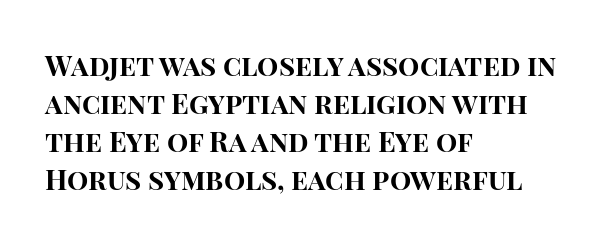
{"serif": "no", "italic": "no", "bold": "yes", "weight": "bold", "width": "normal", "stroke_contrast": "high", "x_height": "large", "monospaced": "no", "underline": "no", "align": "left", "line_spacing": "normal", "line_spacing_ratio": 1.36, "letter_spacing": "normal", "letter_spacing_em": 0.0, "glyph_px": 28}
